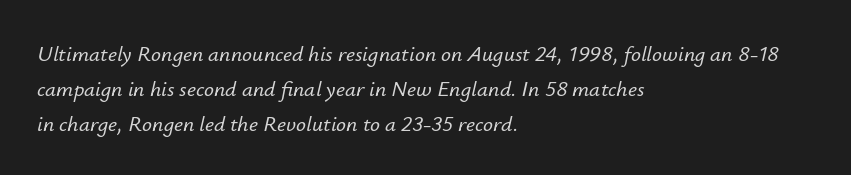
The image shows 22 px text type, italic (leaning right); set left-aligned, normal line spacing (1.59x), normal letter spacing, not underlined.
